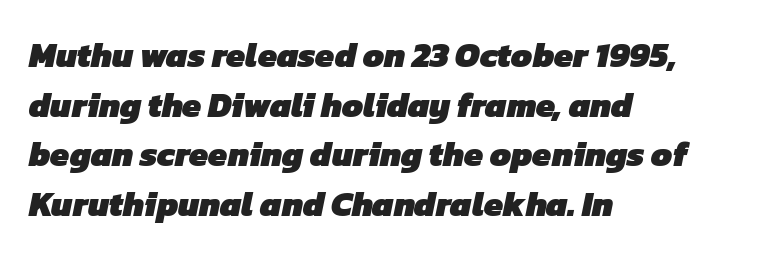
The image shows 34 px heavy sans-serif type; set left-aligned, normal line spacing (1.46x), normal letter spacing, not underlined; low stroke contrast and a medium x-height.
